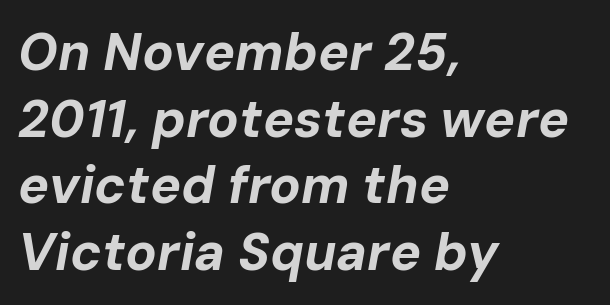
The image shows 52 px bold type, italic (leaning right); set left-aligned, normal line spacing (1.28x), normal letter spacing, not underlined; low stroke contrast and a medium x-height.
